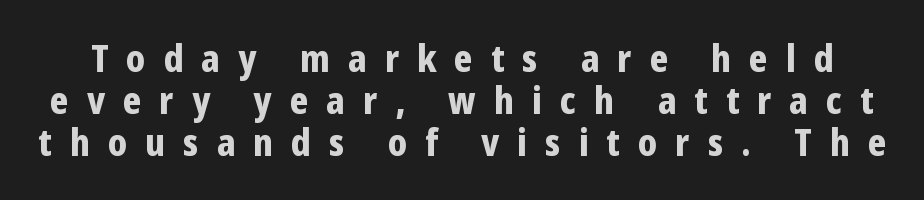
Q: Is the text bold? A: Yes.
Q: Is the text italic (slanted)? A: No, it is upright.
Q: Is the typeface a serif or a sans-serif typeface? A: Sans-serif.
Q: Is the text underlined? A: No.
Q: Is the spacing between letters normal or unusually wide? A: Unusually wide.
Q: Is the spacing between lines tight, normal or loose? A: Tight.
Q: Width (condensed, normal, or wide)? A: Condensed.
Q: Stroke contrast? A: Low.
Q: x-height? A: Medium.
Q: Monospaced? A: No.
